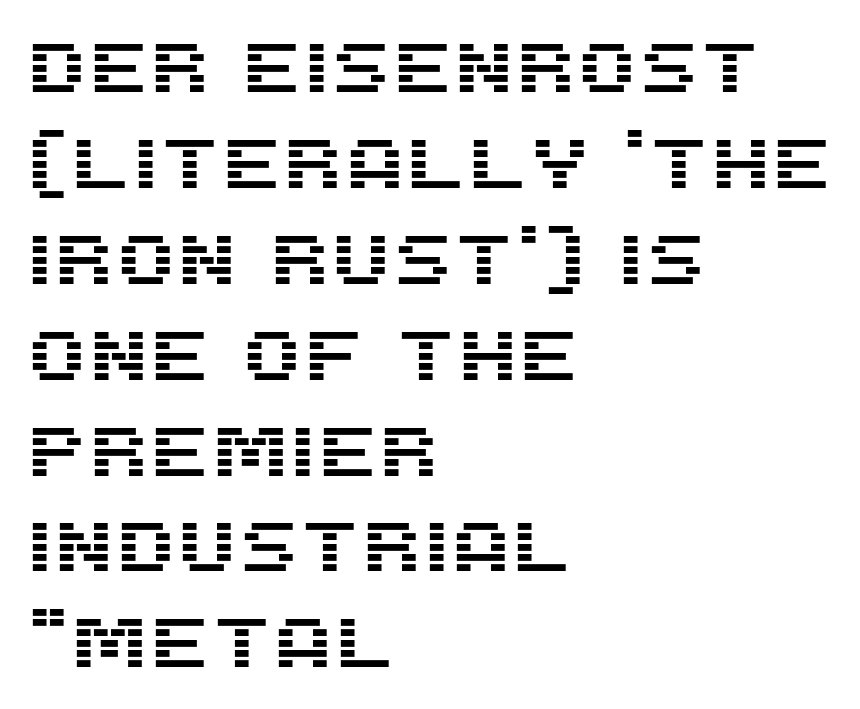
Q: Is the text italic (slanted)? A: No, it is upright.
Q: Is the typeface a serif or a sans-serif typeface? A: Sans-serif.
Q: Is the text underlined? A: No.
Q: How is the paragraph aligned? A: Left-aligned.
Q: Is the spacing between letters normal or unusually wide? A: Normal.
Q: Is the spacing between lines tight, normal or loose? A: Normal.
Q: Width (condensed, normal, or wide)? A: Normal.
Q: Stroke contrast? A: Medium.
Q: x-height? A: Large.
Q: Monospaced? A: No.
